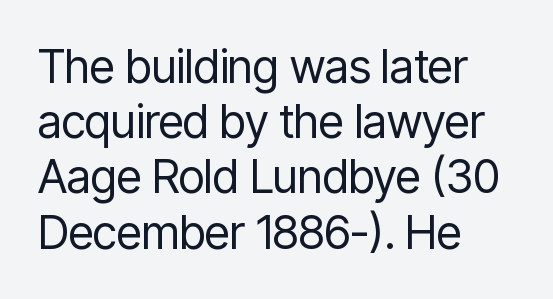
Note the varied advance widths — an 'i' is clearly narrower than an 'm'. The line texture is even and compact thanks to regular tracking. Counters stay open thanks to moderate or lighter strokes. Descenders are the only things crossing below the line. Unlike italic type, these characters show no tilt at all.
